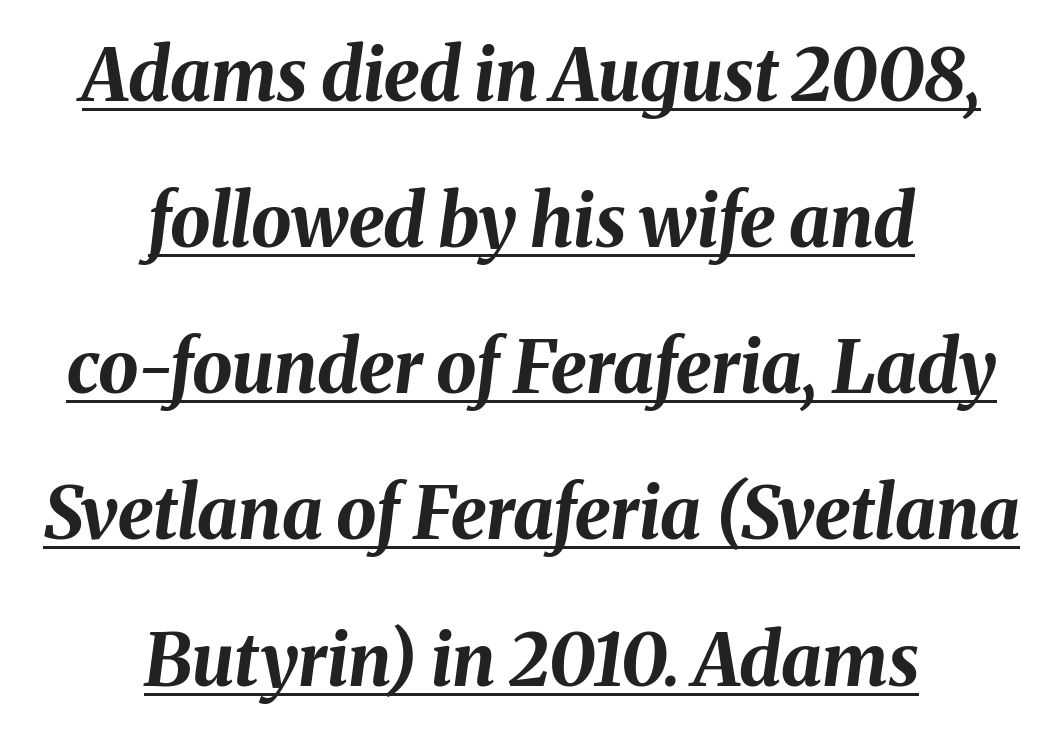
Would a proofreader flag this as italicized? Yes. There is no visible air inserted between adjacent glyphs. Chunky letters — that's bold for sure. The string is rendered with underlining switched on. Horizontal alignment here is central, giving a formal, balanced look.
